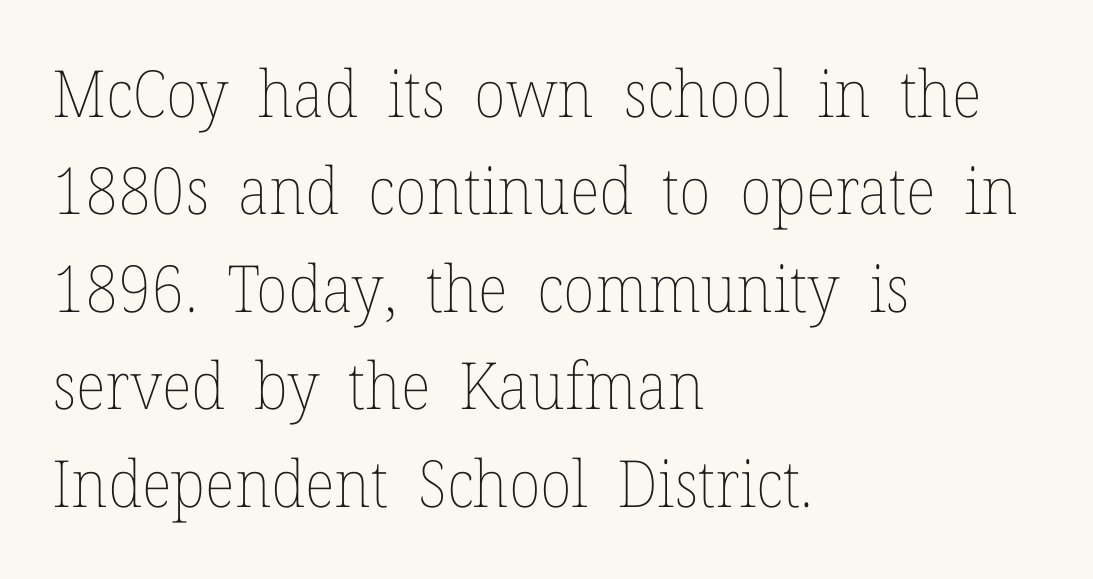
One-word summary of the alignment: left. Ordinary non-slanted type is in use. How are the letters spaced? Ordinarily, with no added tracking. Stroke thickness stays within the range of a standard reading face or lighter. Here the designer chose a conventional face with non-uniform glyph widths. Honestly, the row spacing looks completely unremarkable.
